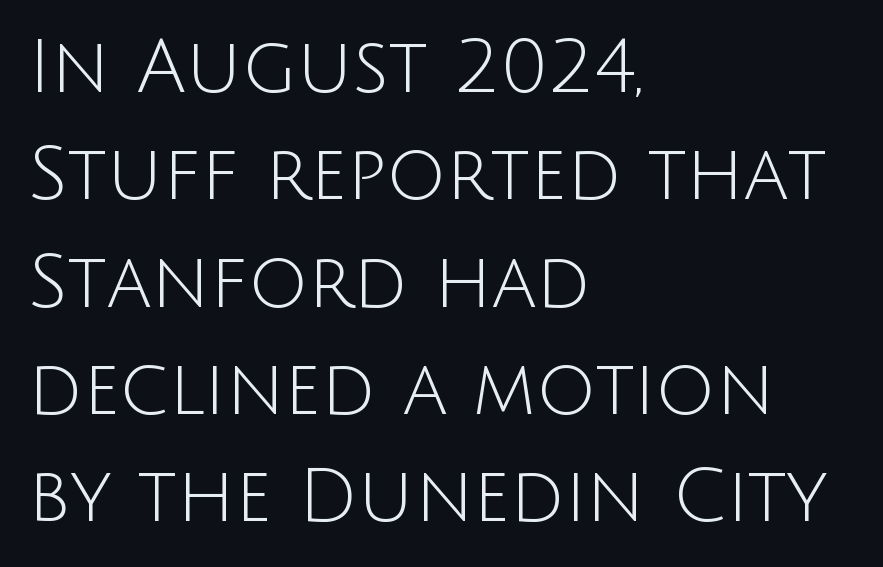
Here the designer chose a conventional face with non-uniform glyph widths. Horizontally, the lines are justified to the leading edge only. The type is set solid horizontally, with unmodified tracking. The designer left line spacing at the default. Unbolded letterforms with no extra heft. Typographically, this falls in the sans-serif category.
